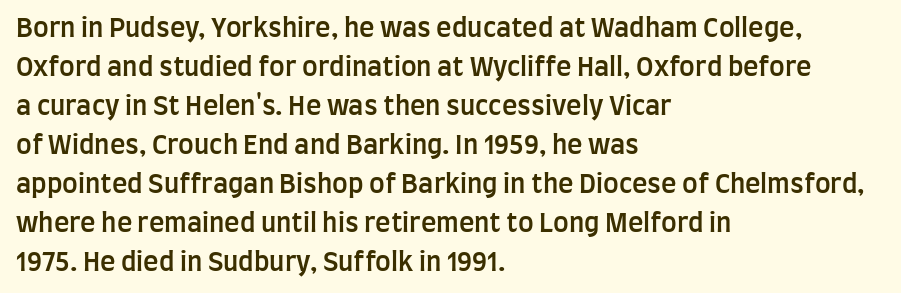
The image shows 26 px text type, upright; set left-aligned, normal line spacing (1.5x), normal letter spacing, not underlined.
